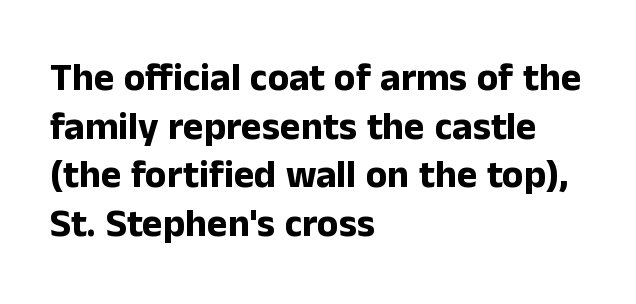
Q: Is the text bold? A: Yes.
Q: Is the text italic (slanted)? A: No, it is upright.
Q: Is the typeface a serif or a sans-serif typeface? A: Sans-serif.
Q: Is the text underlined? A: No.
Q: How is the paragraph aligned? A: Left-aligned.
Q: Is the spacing between letters normal or unusually wide? A: Normal.
Q: Is the spacing between lines tight, normal or loose? A: Normal.
Q: Width (condensed, normal, or wide)? A: Normal.
Q: Stroke contrast? A: Low.
Q: x-height? A: Medium.
Q: Monospaced? A: No.
